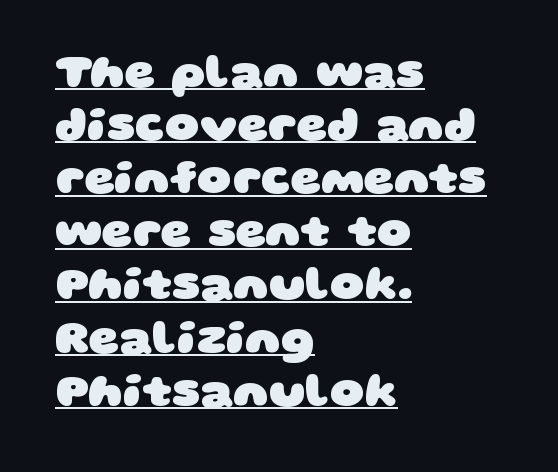
The image shows 47 px heavy, wide sans-serif type; set left-aligned, tight line spacing (1.13x), normal letter spacing, underlined; low stroke contrast and a large x-height.
